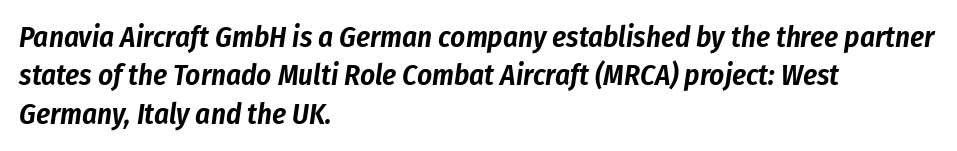
The compositor pushed each line to the left boundary. This sample has the flowing, uneven cadence of proportional lettering. Yep, that's italic — everything's leaning. Compared with typical paragraphs, the rows here are spaced about the same. Honestly, the letter spacing is just normal — you wouldn't notice it. The glyphs are unaccompanied by any horizontal stroke below them.
